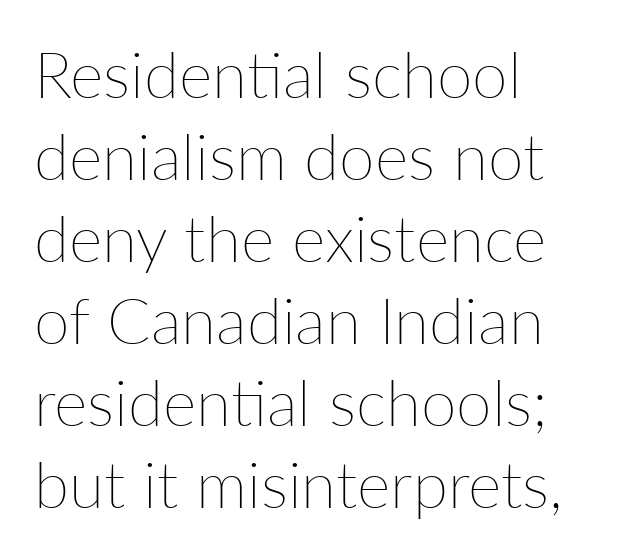
The image shows 64 px thin type, upright; set left-aligned, normal line spacing (1.28x), normal letter spacing, not underlined; low stroke contrast and a medium x-height.
